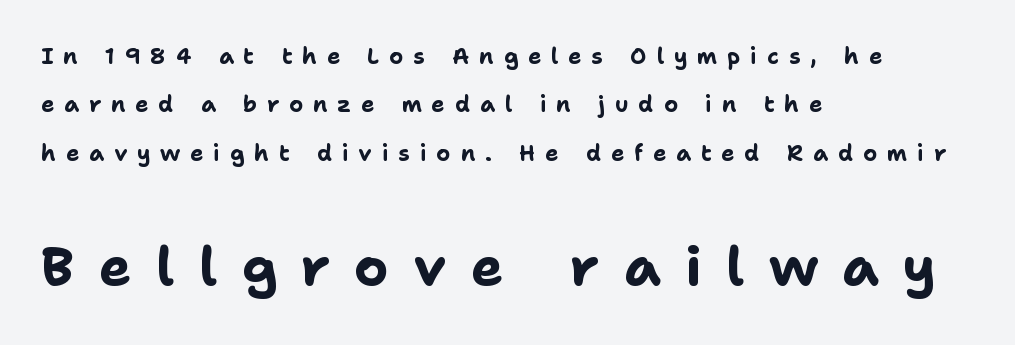
Q: Is the text bold? A: Yes.
Q: Is the text italic (slanted)? A: No, it is upright.
Q: Is the typeface a serif or a sans-serif typeface? A: Sans-serif.
Q: Is the text underlined? A: No.
Q: How is the paragraph aligned? A: Left-aligned.
Q: Is the spacing between letters normal or unusually wide? A: Unusually wide.
Q: Is the spacing between lines tight, normal or loose? A: Loose.
Q: Which block of text is set in a larger size, the first (top) or the second (bottom)? A: The second (bottom) one.
Q: Width (condensed, normal, or wide)? A: Normal.
Q: Stroke contrast? A: Low.
Q: x-height? A: Medium.
Q: Monospaced? A: No.
